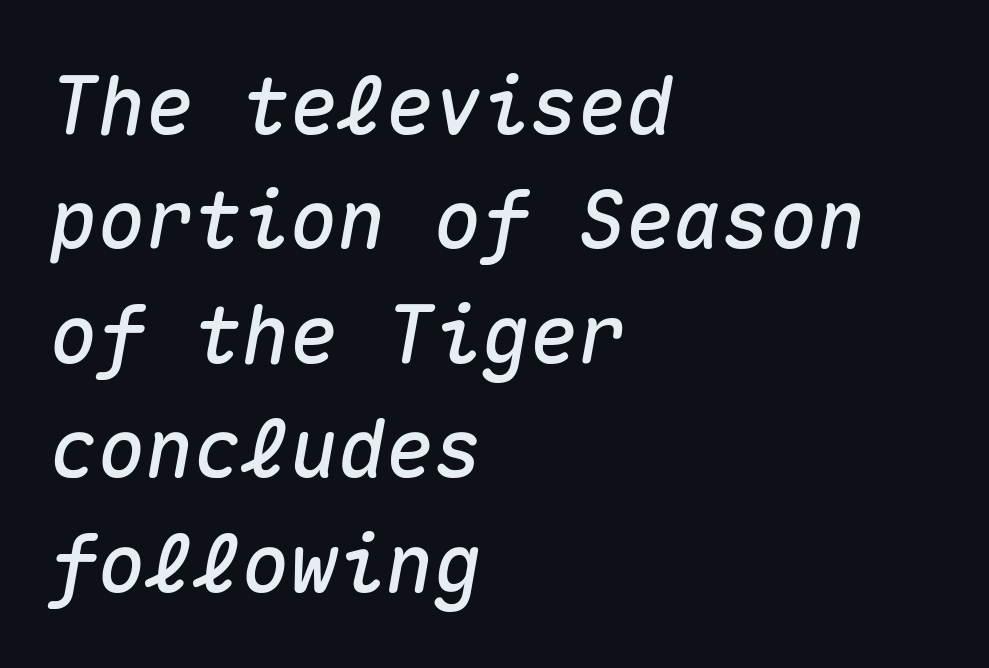
Check the space under the baseline: it is left empty. Posture: slanted. A student would call this left alignment; a typographer would say flush left, rag right. Here the designer chose a console-style face with uniform glyph widths. The line-height multiplier appears to be the usual default. No extra tracking has been applied to these lines.
